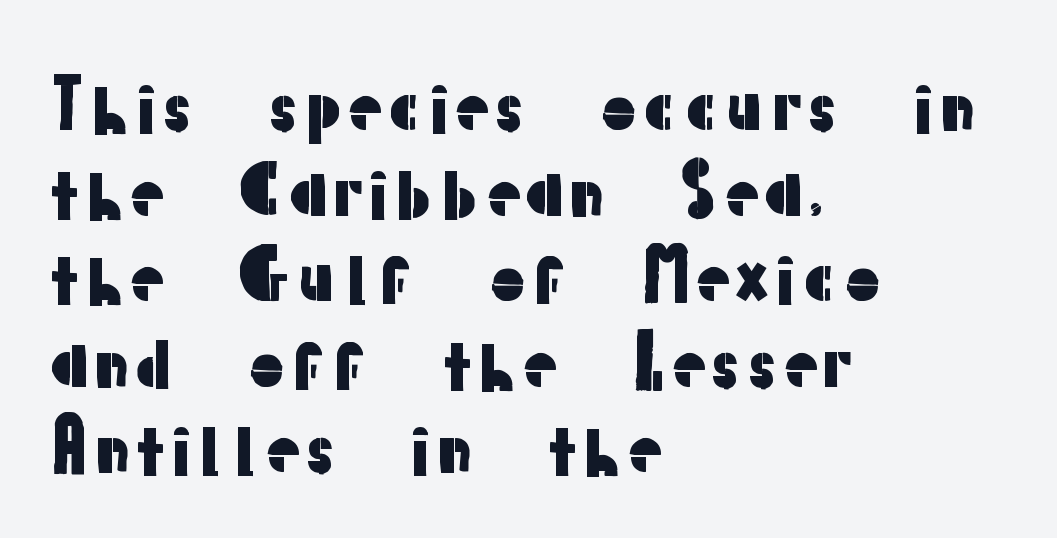
Spacing verdict: proportional, widths tailored to each character. The font family rendered here belongs to the sans-serif group. Leftover space on each line is placed entirely after the last word. Each word holds together tightly as a unit, with standard inter-letter gaps. No word sits above an underline. Notice how the stems are strictly vertical — no italics here.
